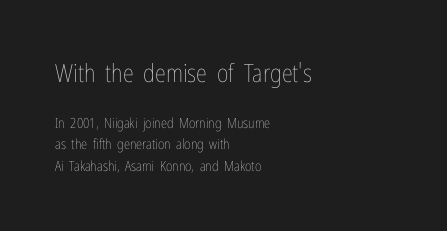
Q: Is the text bold? A: No.
Q: Is the text italic (slanted)? A: No, it is upright.
Q: Is the text underlined? A: No.
Q: How is the paragraph aligned? A: Left-aligned.
Q: Is the spacing between letters normal or unusually wide? A: Normal.
Q: Is the spacing between lines tight, normal or loose? A: Normal.
Q: Which block of text is set in a larger size, the first (top) or the second (bottom)? A: The first (top) one.
